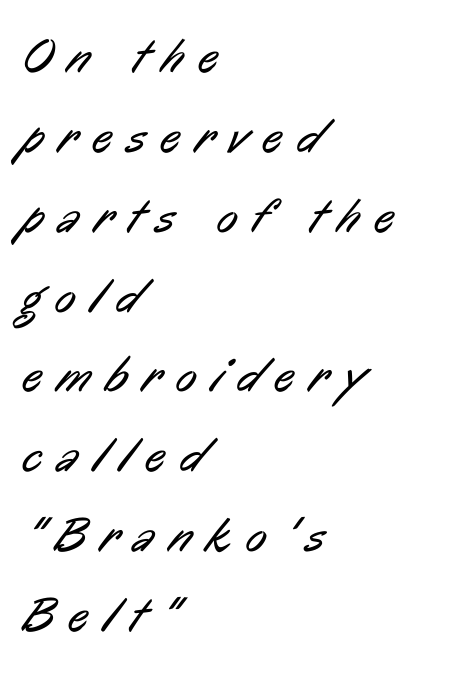
{"serif": "no", "bold": "no", "weight": "regular", "width": "condensed", "stroke_contrast": "low", "x_height": "medium", "monospaced": "no", "underline": "no", "align": "left", "line_spacing": "normal", "line_spacing_ratio": 1.63, "letter_spacing": "wide", "letter_spacing_em": 0.31, "glyph_px": 49}
